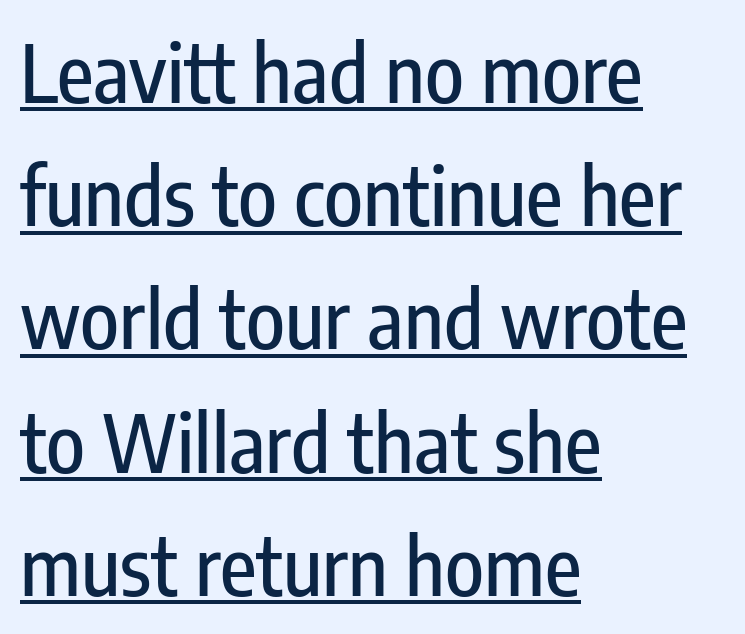
{"serif": "no", "italic": "no", "width": "condensed", "stroke_contrast": "low", "x_height": "medium", "monospaced": "no", "underline": "yes", "align": "left", "line_spacing": "normal", "line_spacing_ratio": 1.54, "letter_spacing": "normal", "letter_spacing_em": 0.0, "glyph_px": 80}
